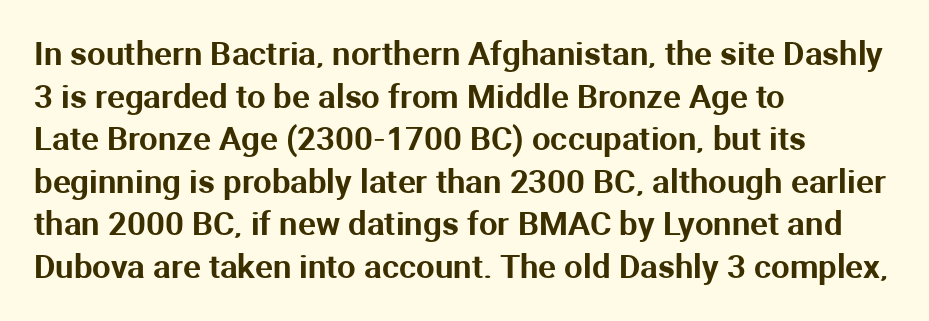
Q: Is the text italic (slanted)? A: No, it is upright.
Q: Is the typeface a serif or a sans-serif typeface? A: Sans-serif.
Q: Is the text underlined? A: No.
Q: How is the paragraph aligned? A: Left-aligned.
Q: Is the spacing between letters normal or unusually wide? A: Normal.
Q: Is the spacing between lines tight, normal or loose? A: Normal.
Q: Width (condensed, normal, or wide)? A: Normal.
Q: Stroke contrast? A: Medium.
Q: x-height? A: Medium.
Q: Monospaced? A: No.
